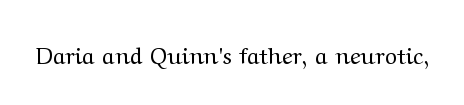
The type is set solid horizontally, with unmodified tracking. Words float on clear page, feet unadorned. A quiet, ordinary-to-light weight characterises the typeface. The type sits square on the baseline with zero lean.
